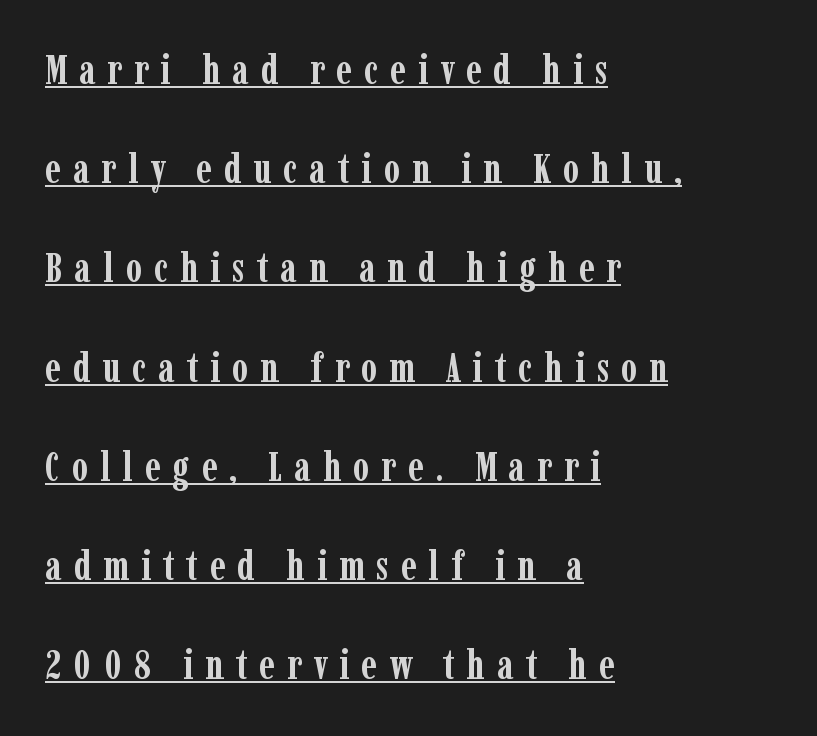
All the whitespace from short lines collects on the right. Descenders here cross a horizontal rule under the line. In terms of letterform style, serifs are clearly present. Posture: straight, roman, zero tilt.
